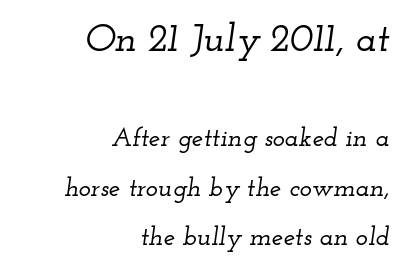
Q: Is the text italic (slanted)? A: Yes, it leans right by about 12 degrees.
Q: Is the typeface a serif or a sans-serif typeface? A: Serif.
Q: Is the text underlined? A: No.
Q: How is the paragraph aligned? A: Right-aligned.
Q: Is the spacing between letters normal or unusually wide? A: Normal.
Q: Is the spacing between lines tight, normal or loose? A: Loose.
Q: Which block of text is set in a larger size, the first (top) or the second (bottom)? A: The first (top) one.
Q: Width (condensed, normal, or wide)? A: Wide.
Q: Stroke contrast? A: Low.
Q: x-height? A: Small.
Q: Monospaced? A: No.
